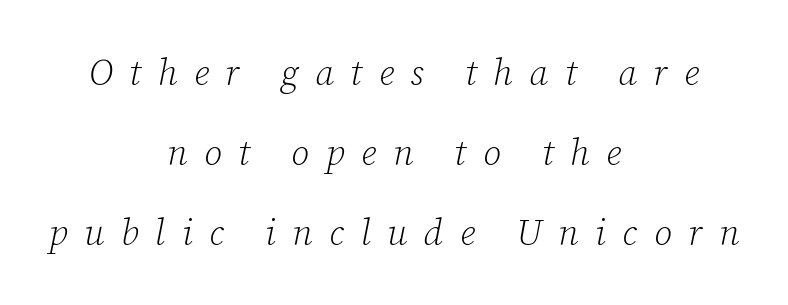
{"serif": "yes", "italic": "yes", "lean": "right", "slant_degrees": 12, "bold": "no", "weight": "light", "width": "normal", "stroke_contrast": "low", "x_height": "medium", "monospaced": "no", "underline": "no", "align": "center", "line_spacing": "loose", "line_spacing_ratio": 2.22, "letter_spacing": "wide", "letter_spacing_em": 0.46, "glyph_px": 36}
